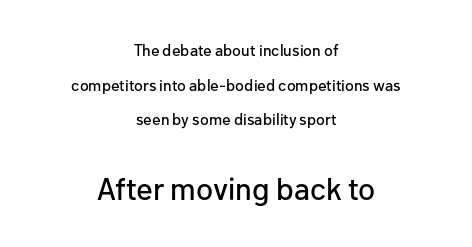
{"serif": "no", "italic": "no", "width": "normal", "stroke_contrast": "low", "x_height": "medium", "monospaced": "no", "underline": "no", "align": "center", "line_spacing": "loose", "line_spacing_ratio": 2.16, "letter_spacing": "normal", "letter_spacing_em": 0.0, "larger_block": "second", "size_ratio": 1.94, "glyph_px": 31}
